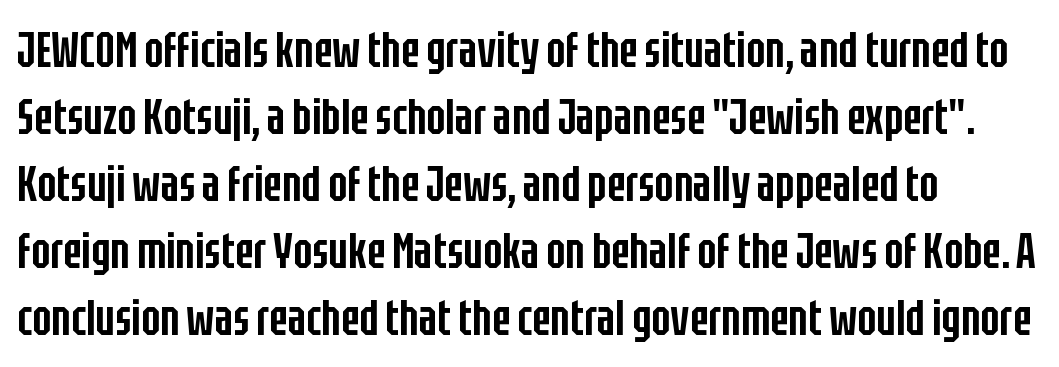
Q: Is the text bold? A: Semi-bold.
Q: Is the text italic (slanted)? A: No, it is upright.
Q: Is the typeface a serif or a sans-serif typeface? A: Sans-serif.
Q: Is the text underlined? A: No.
Q: How is the paragraph aligned? A: Left-aligned.
Q: Is the spacing between letters normal or unusually wide? A: Normal.
Q: Is the spacing between lines tight, normal or loose? A: Normal.
Q: Width (condensed, normal, or wide)? A: Condensed.
Q: Stroke contrast? A: Low.
Q: x-height? A: Large.
Q: Monospaced? A: No.
